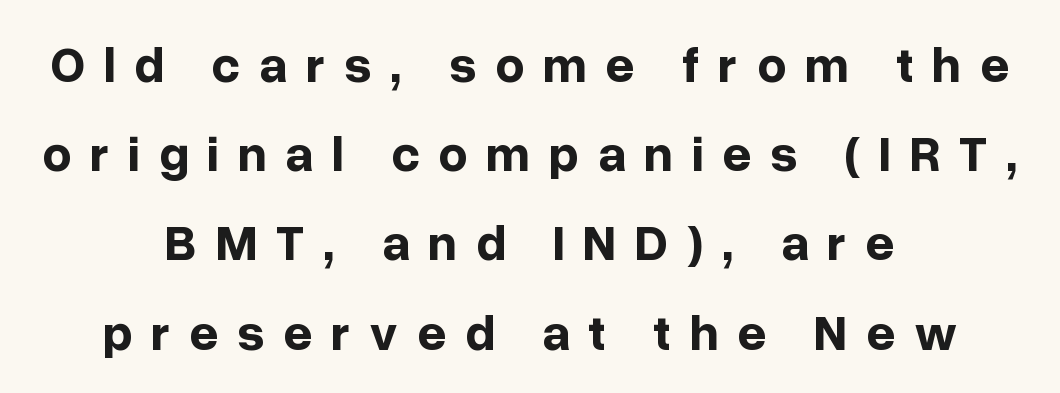
The image shows 51 px bold sans-serif type, upright; set centered, line spacing 1.75x, unusually wide letter spacing (+0.36 em), not underlined; low stroke contrast and a medium x-height.
